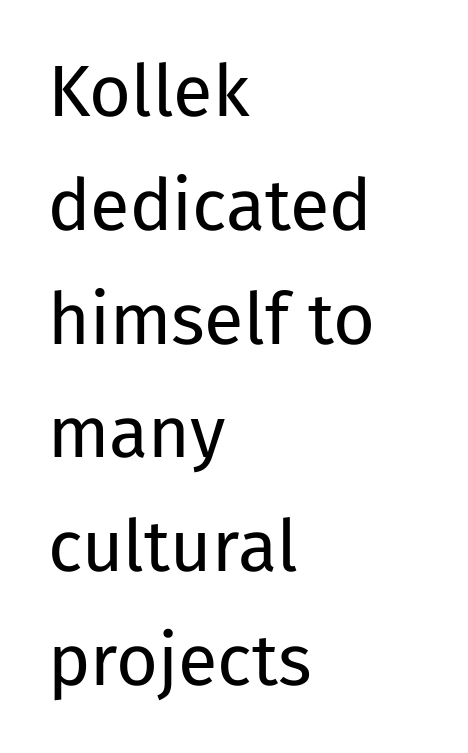
Tall strokes in this sample are plumb rather than angled. Quick note: interline space is typical. This rendering uses left alignment, leaving the right contour irregular. The passage shown is not underscored anywhere. Here the designer chose a conventional face with non-uniform glyph widths. The letters look calm and open, with moderate or lighter stems.
